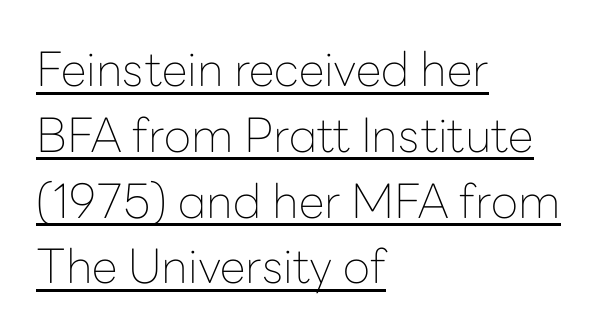
The typesetter chose a ragged-right arrangement here. The letters stand straight up with perfectly vertical stems. Compared with typical body copy, the letter spacing here is the same. This sample has the flowing, uneven cadence of proportional lettering.
